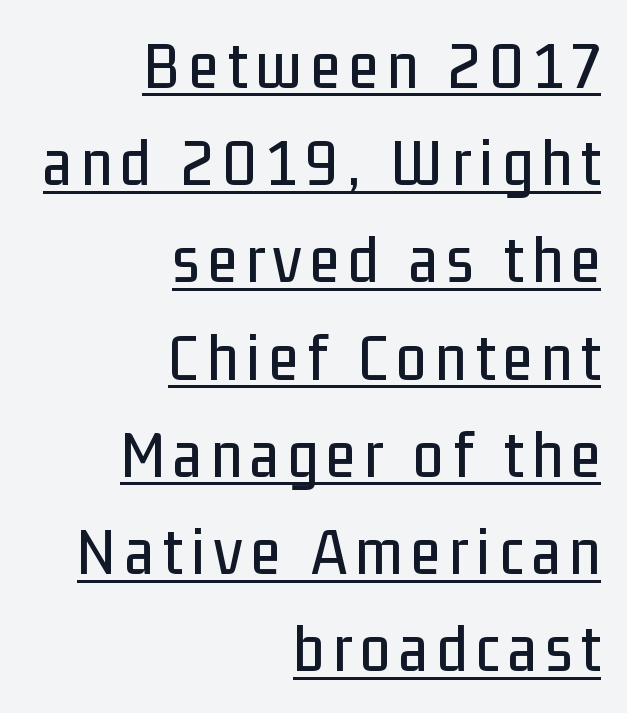
The image shows 68 px condensed sans-serif type, upright; set right-aligned, normal line spacing (1.43x), underlined; low stroke contrast and a medium x-height.
